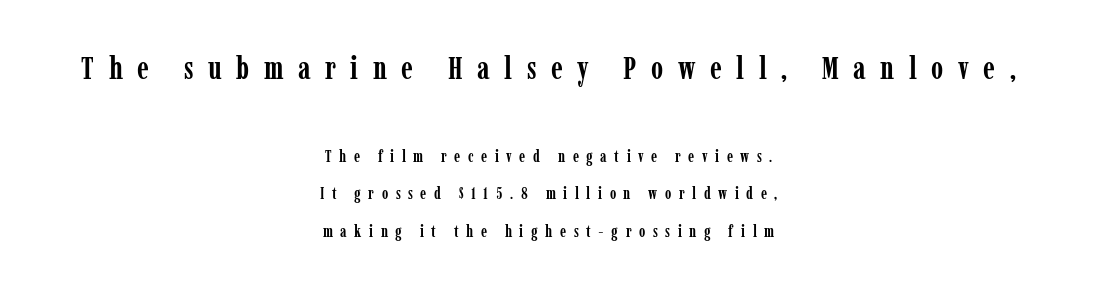
Q: Is the text bold? A: Yes.
Q: Is the text italic (slanted)? A: No, it is upright.
Q: Is the typeface a serif or a sans-serif typeface? A: Serif.
Q: Is the text underlined? A: No.
Q: How is the paragraph aligned? A: Centered.
Q: Is the spacing between letters normal or unusually wide? A: Unusually wide.
Q: Is the spacing between lines tight, normal or loose? A: Loose.
Q: Which block of text is set in a larger size, the first (top) or the second (bottom)? A: The first (top) one.
Q: Width (condensed, normal, or wide)? A: Condensed.
Q: Stroke contrast? A: Low.
Q: x-height? A: Medium.
Q: Monospaced? A: No.
